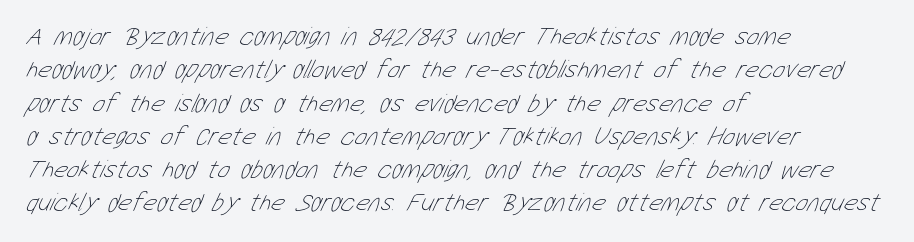
{"bold": "no", "underline": "no", "align": "left", "line_spacing": "normal", "line_spacing_ratio": 1.28, "letter_spacing": "normal", "letter_spacing_em": 0.0, "glyph_px": 26}
